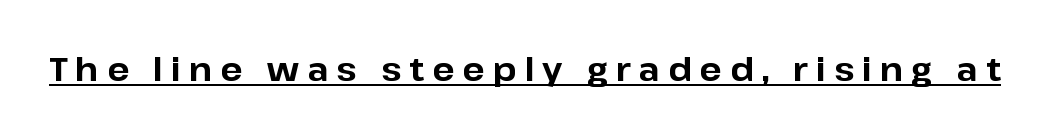
{"serif": "no", "italic": "no", "bold": "yes", "weight": "bold", "width": "normal", "stroke_contrast": "low", "x_height": "medium", "monospaced": "no", "underline": "yes", "letter_spacing": "wide", "letter_spacing_em": 0.24, "glyph_px": 33}
